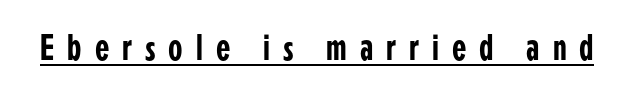
{"serif": "no", "italic": "no", "width": "condensed", "stroke_contrast": "low", "x_height": "medium", "monospaced": "no", "underline": "yes", "letter_spacing": "wide", "letter_spacing_em": 0.35, "glyph_px": 37}
